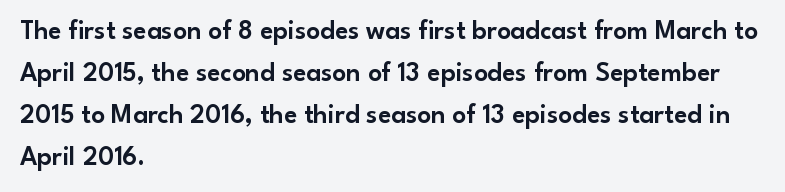
Q: Is the text italic (slanted)? A: No, it is upright.
Q: Is the text underlined? A: No.
Q: How is the paragraph aligned? A: Left-aligned.
Q: Is the spacing between letters normal or unusually wide? A: Normal.
Q: Is the spacing between lines tight, normal or loose? A: Normal.
